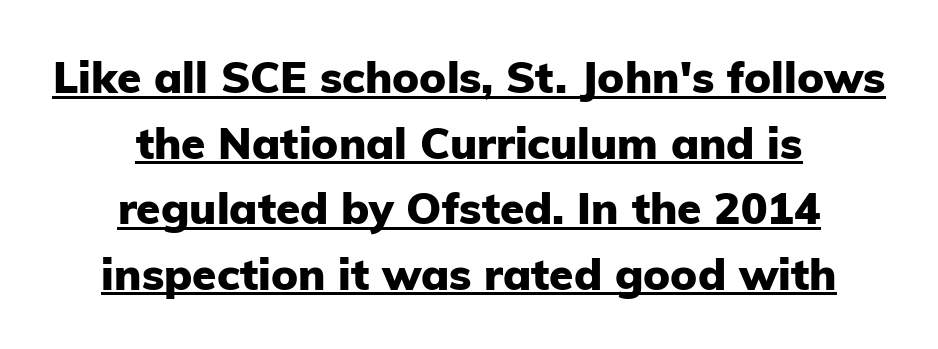
{"serif": "no", "italic": "no", "bold": "yes", "weight": "heavy", "width": "normal", "stroke_contrast": "low", "x_height": "medium", "monospaced": "no", "underline": "yes", "align": "center", "line_spacing": "normal", "line_spacing_ratio": 1.49, "letter_spacing": "normal", "letter_spacing_em": 0.0, "glyph_px": 44}
